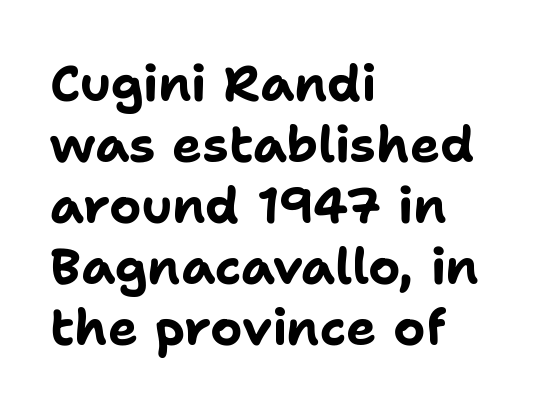
Q: Is the text bold? A: Yes.
Q: Is the text italic (slanted)? A: No, it is upright.
Q: Is the typeface a serif or a sans-serif typeface? A: Sans-serif.
Q: Is the text underlined? A: No.
Q: How is the paragraph aligned? A: Left-aligned.
Q: Is the spacing between letters normal or unusually wide? A: Normal.
Q: Width (condensed, normal, or wide)? A: Normal.
Q: Stroke contrast? A: Low.
Q: x-height? A: Medium.
Q: Monospaced? A: No.
